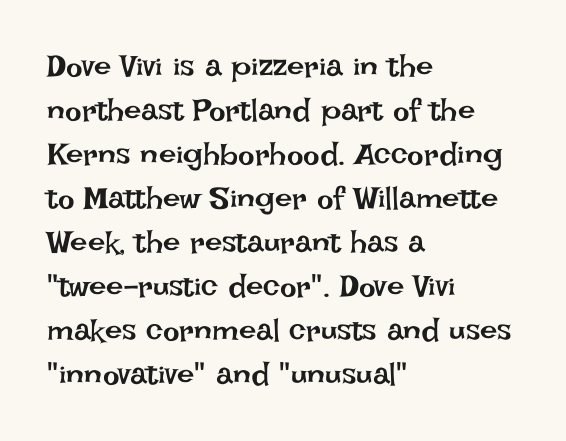
{"italic": "no", "bold": "no", "weight": "regular", "width": "normal", "stroke_contrast": "low", "x_height": "large", "monospaced": "no", "underline": "no", "align": "left", "line_spacing": "normal", "line_spacing_ratio": 1.42, "letter_spacing": "normal", "letter_spacing_em": 0.0, "glyph_px": 31}
